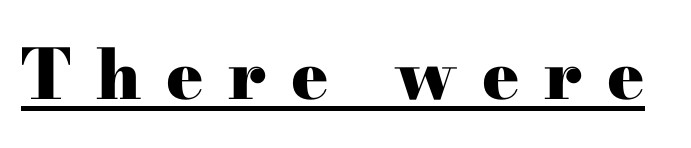
{"serif": "yes", "italic": "no", "bold": "yes", "weight": "heavy", "width": "wide", "stroke_contrast": "high", "x_height": "small", "monospaced": "no", "underline": "yes", "letter_spacing": "wide", "letter_spacing_em": 0.36, "glyph_px": 69}
